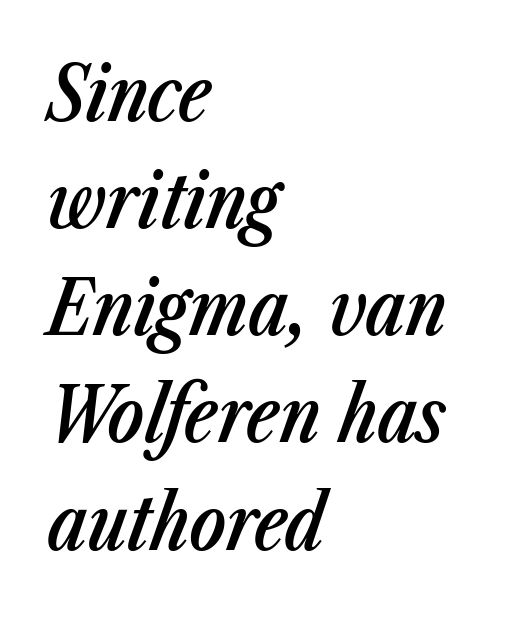
If you measured baseline to baseline, you'd find a middling distance. Does the weight exceed regular? Yes, but only to semibold. Check the space under the baseline: it is left empty. The line texture is even and compact thanks to regular tracking.
